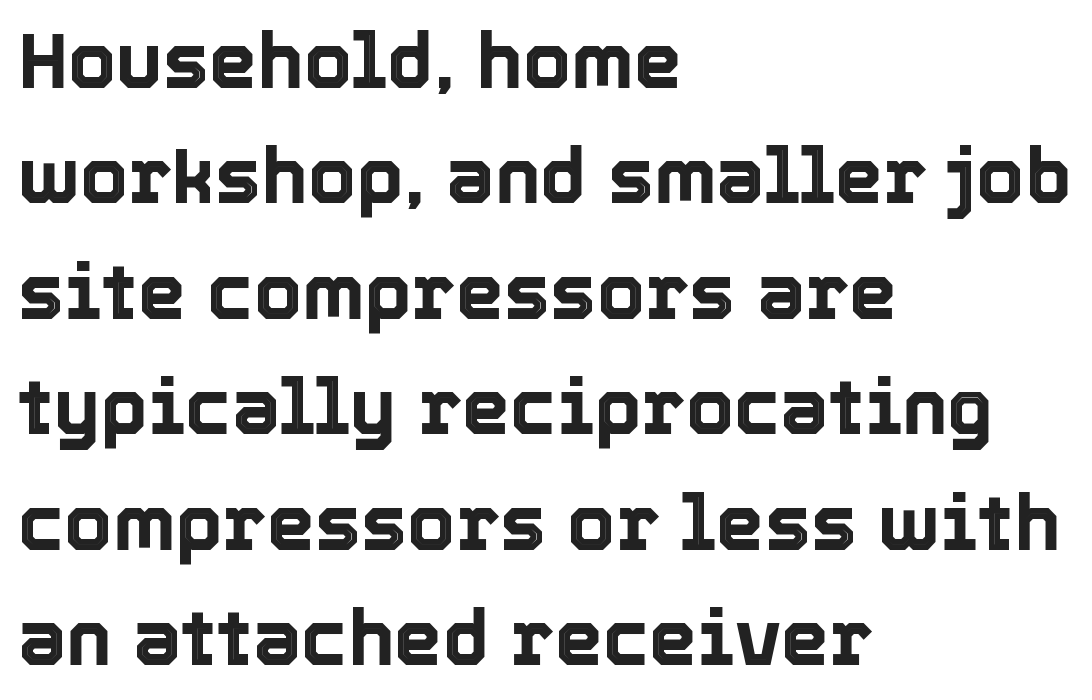
This rendering leaves character spacing at its baseline value. The words here are not underlined. Posture: straight, roman, zero tilt. The passage shown is typed in a proportional face where columns would drift. Notice how the passage keeps a crisp vertical edge on the left only. This block has exactly the height ordinary leading produces.
